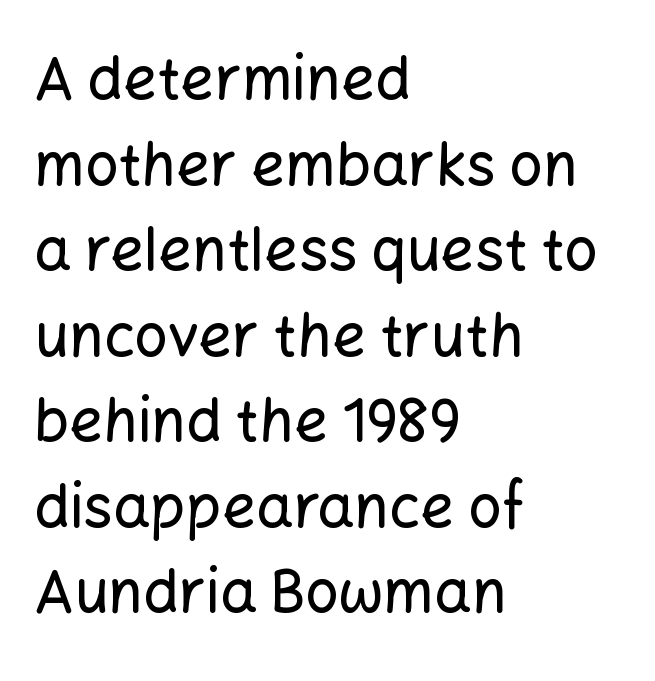
{"serif": "no", "italic": "no", "width": "normal", "stroke_contrast": "low", "x_height": "medium", "monospaced": "no", "underline": "no", "align": "left", "line_spacing": "normal", "line_spacing_ratio": 1.45, "letter_spacing": "normal", "letter_spacing_em": 0.0, "glyph_px": 59}
